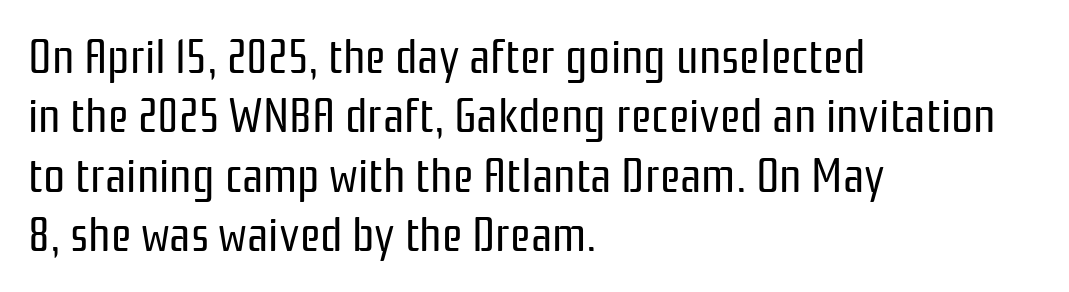
All the whitespace from short lines collects on the right. Decoration check: the copy has no underline. What stands out about the letter spacing? Nothing — it is the standard amount. Are there feet on the stems? There aren't — it's a sans. If you drew a line through each stem, it would be perfectly vertical.
